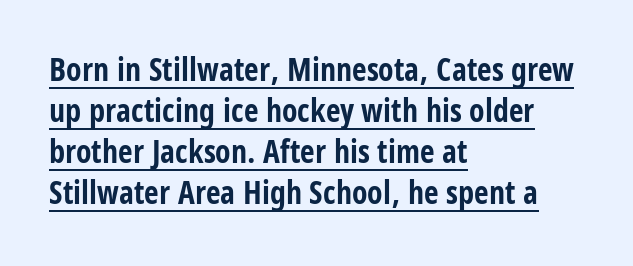
Q: Is the text bold? A: Yes.
Q: Is the text italic (slanted)? A: No, it is upright.
Q: Is the typeface a serif or a sans-serif typeface? A: Sans-serif.
Q: Is the text underlined? A: Yes.
Q: How is the paragraph aligned? A: Left-aligned.
Q: Is the spacing between letters normal or unusually wide? A: Normal.
Q: Is the spacing between lines tight, normal or loose? A: Normal.
Q: Width (condensed, normal, or wide)? A: Condensed.
Q: Stroke contrast? A: Low.
Q: x-height? A: Large.
Q: Monospaced? A: No.
